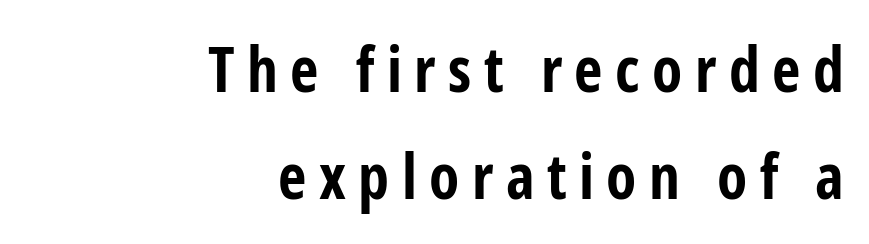
{"serif": "no", "italic": "no", "bold": "yes", "weight": "bold", "width": "condensed", "stroke_contrast": "low", "x_height": "medium", "monospaced": "no", "underline": "no", "align": "right", "line_spacing_ratio": 1.73, "letter_spacing": "wide", "letter_spacing_em": 0.2, "glyph_px": 62}
